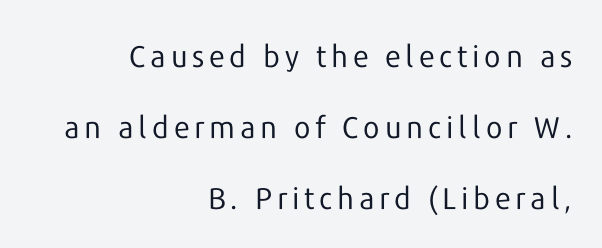
{"serif": "no", "italic": "no", "bold": "no", "weight": "regular", "width": "normal", "stroke_contrast": "low", "x_height": "medium", "monospaced": "no", "underline": "no", "align": "right", "line_spacing": "loose", "line_spacing_ratio": 2.36, "glyph_px": 30}
